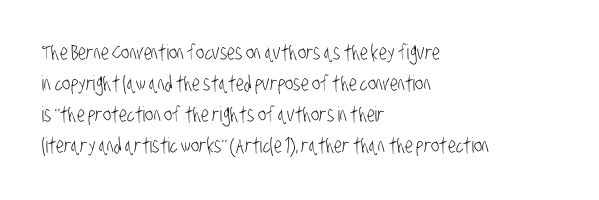
Q: Is the text bold? A: No.
Q: Is the text underlined? A: No.
Q: How is the paragraph aligned? A: Left-aligned.
Q: Is the spacing between letters normal or unusually wide? A: Normal.
Q: Is the spacing between lines tight, normal or loose? A: Normal.
